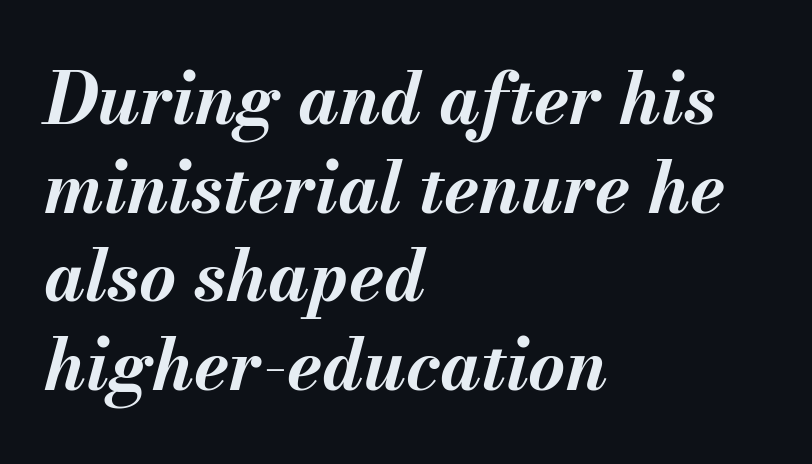
{"italic": "yes", "lean": "right", "slant_degrees": 13, "bold": "yes", "weight": "bold", "width": "normal", "stroke_contrast": "medium", "x_height": "small", "monospaced": "no", "underline": "no", "align": "left", "line_spacing": "normal", "line_spacing_ratio": 1.25, "letter_spacing": "normal", "letter_spacing_em": 0.0, "glyph_px": 71}
